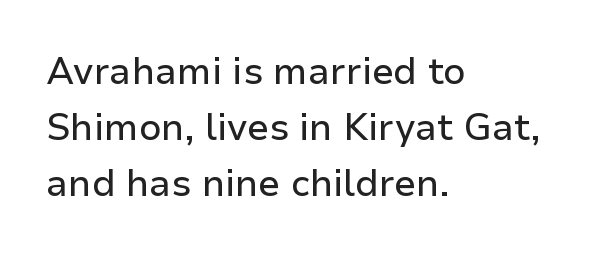
Typographically, this falls in the sans-serif category. Typeset ragged right — the left edge is the straight one. Do the characters align in a grid? No, the font is proportional. In terms of leading, this rendering sits right in the middle. The lettering holds an erect, upright posture throughout. Check under the words: just untouched page.
